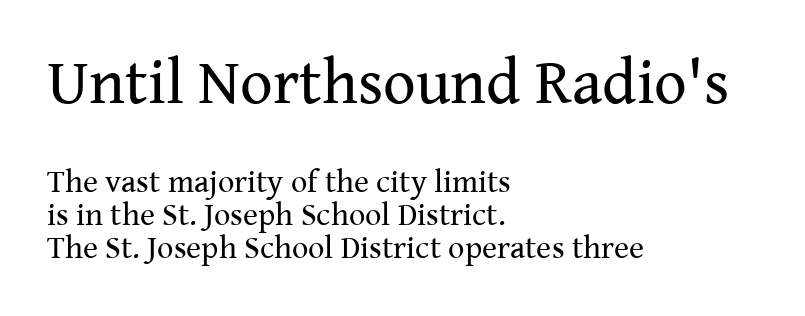
Q: Is the text bold? A: No.
Q: Is the text italic (slanted)? A: No, it is upright.
Q: Is the typeface a serif or a sans-serif typeface? A: Serif.
Q: Is the text underlined? A: No.
Q: How is the paragraph aligned? A: Left-aligned.
Q: Is the spacing between letters normal or unusually wide? A: Normal.
Q: Is the spacing between lines tight, normal or loose? A: Tight.
Q: Which block of text is set in a larger size, the first (top) or the second (bottom)? A: The first (top) one.
Q: Width (condensed, normal, or wide)? A: Normal.
Q: Stroke contrast? A: Medium.
Q: x-height? A: Medium.
Q: Monospaced? A: No.
